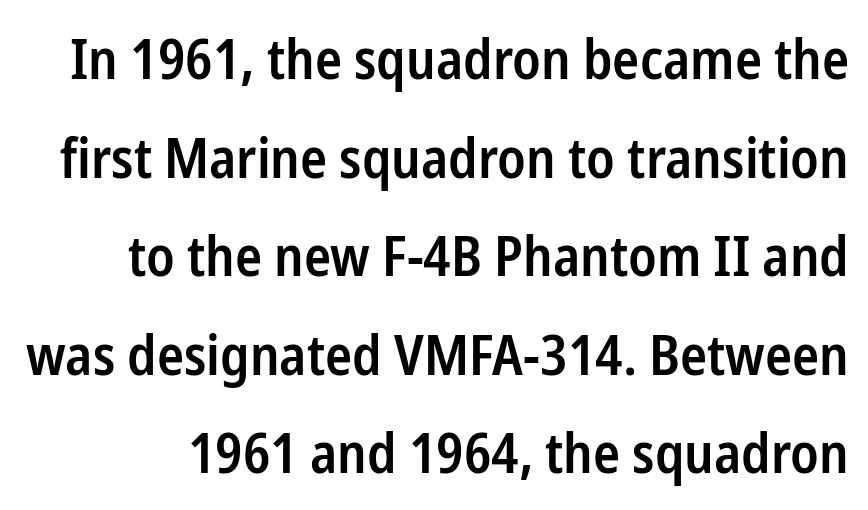
{"serif": "no", "italic": "no", "bold": "semi", "weight": "semibold", "width": "condensed", "stroke_contrast": "low", "x_height": "medium", "monospaced": "no", "underline": "no", "line_spacing_ratio": 1.76, "letter_spacing": "normal", "letter_spacing_em": 0.0, "glyph_px": 56}
